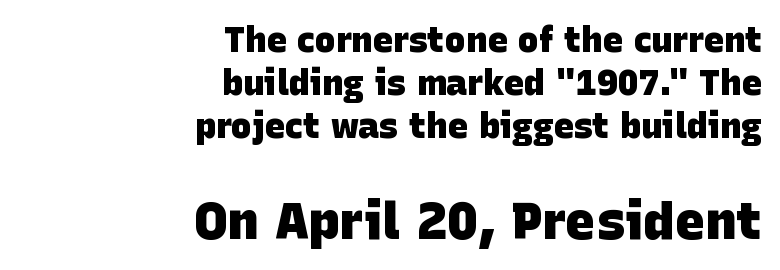
The gaps between neighbouring characters are ordinary and unremarkable. These two chunks differ in scale, with the bottom chunk taking the larger measure. Plain, unruled lines of type. No feet cap the strokes, marking this as sans-serif type. Stroke thickness is high; the sample reads as a true bold.
